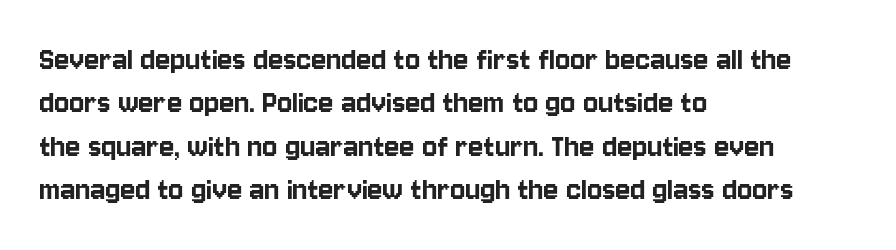
The characters display no serif detailing; their extremities are plain. The letters advance in unequal steps, a hallmark of proportional type. Short note: letters normally spaced. No word sits above an underline. Every stem runs plumb, perpendicular to the baseline. A classic flush-left, rag-right setting is used for this passage.
